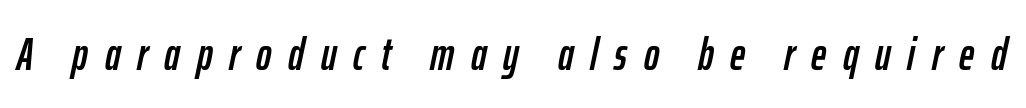
Q: Is the text italic (slanted)? A: Yes, it leans right by about 12 degrees.
Q: Is the text underlined? A: No.
Q: Is the spacing between letters normal or unusually wide? A: Unusually wide.
Q: Width (condensed, normal, or wide)? A: Condensed.
Q: Stroke contrast? A: Low.
Q: x-height? A: Medium.
Q: Monospaced? A: No.
